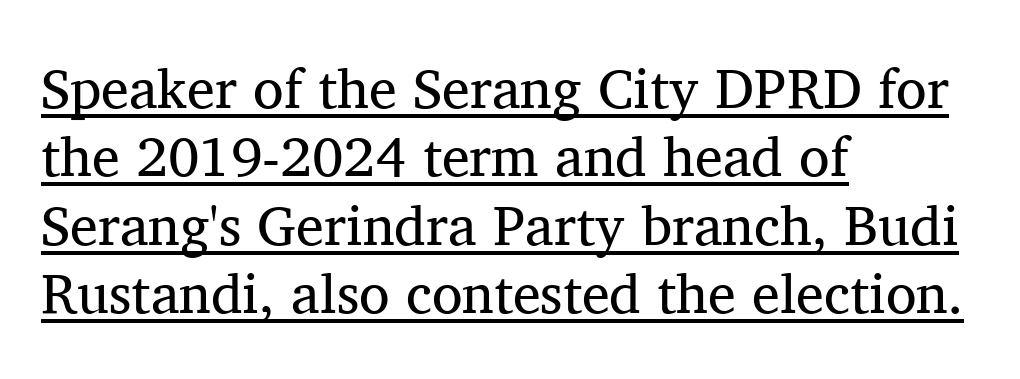
The lines are quadded left. A typesetter would call this proportional, since set widths differ per character. Has an underline been added? It has. Is the stroke heavy? The answer is a plain regular-or-lighter.
